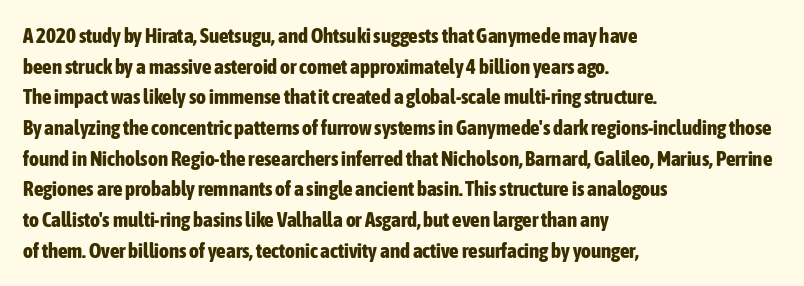
Glyph-to-glyph distance matches everyday printed text. If you drew a line through each stem, it would be perfectly vertical. Horizontal bands of white between lines are of average thickness. Type without underlining. The glyphs have the mass of a bold cut.
